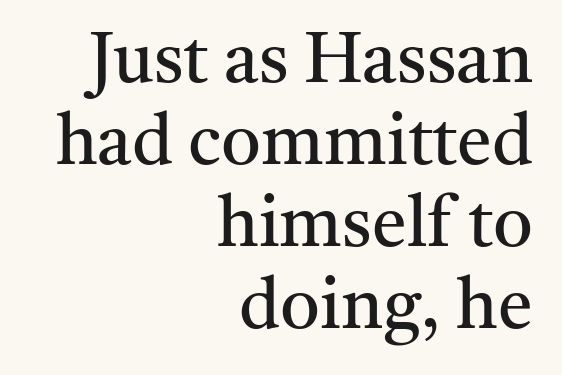
The image shows 70 px regular-weight serif type, upright; set right-aligned, line spacing 1.17x, normal letter spacing, not underlined; medium stroke contrast and a medium x-height.
